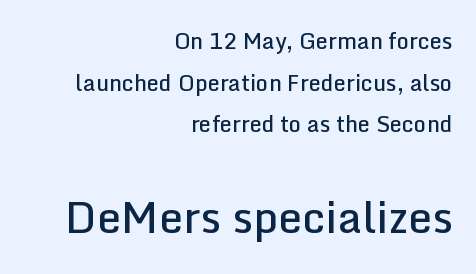
Q: Is the text bold? A: Semi-bold.
Q: Is the text italic (slanted)? A: No, it is upright.
Q: Is the typeface a serif or a sans-serif typeface? A: Sans-serif.
Q: Is the text underlined? A: No.
Q: How is the paragraph aligned? A: Right-aligned.
Q: Is the spacing between letters normal or unusually wide? A: Normal.
Q: Which block of text is set in a larger size, the first (top) or the second (bottom)? A: The second (bottom) one.
Q: Width (condensed, normal, or wide)? A: Normal.
Q: Stroke contrast? A: Low.
Q: x-height? A: Medium.
Q: Monospaced? A: No.
